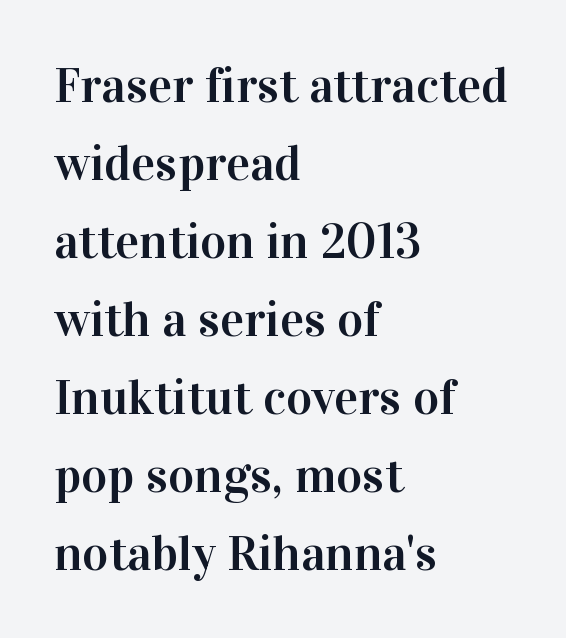
{"serif": "yes", "italic": "no", "width": "normal", "stroke_contrast": "high", "x_height": "medium", "monospaced": "no", "underline": "no", "align": "left", "line_spacing": "normal", "line_spacing_ratio": 1.56, "letter_spacing": "normal", "letter_spacing_em": 0.0, "glyph_px": 50}
